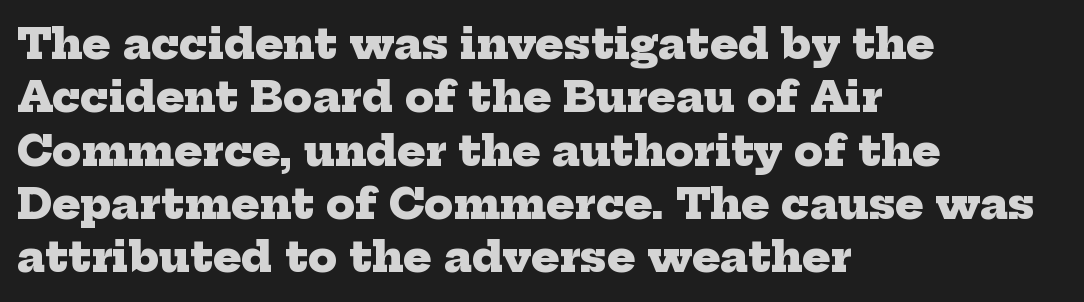
{"serif": "yes", "bold": "yes", "weight": "heavy", "width": "normal", "stroke_contrast": "low", "x_height": "medium", "monospaced": "no", "underline": "no", "align": "left", "line_spacing": "normal", "line_spacing_ratio": 1.27, "letter_spacing": "normal", "letter_spacing_em": 0.0, "glyph_px": 42}
